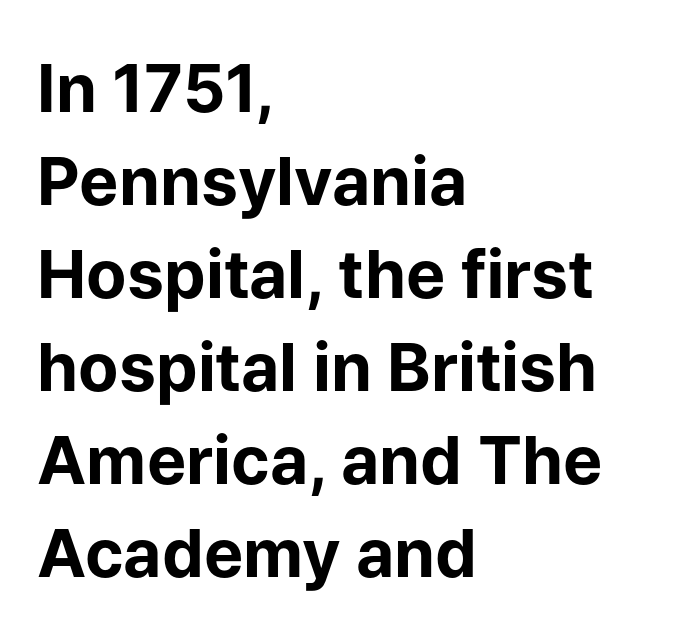
{"serif": "no", "italic": "no", "bold": "yes", "weight": "bold", "width": "normal", "stroke_contrast": "low", "x_height": "medium", "monospaced": "no", "underline": "no", "align": "left", "line_spacing": "normal", "line_spacing_ratio": 1.41, "letter_spacing": "normal", "letter_spacing_em": 0.0, "glyph_px": 66}
